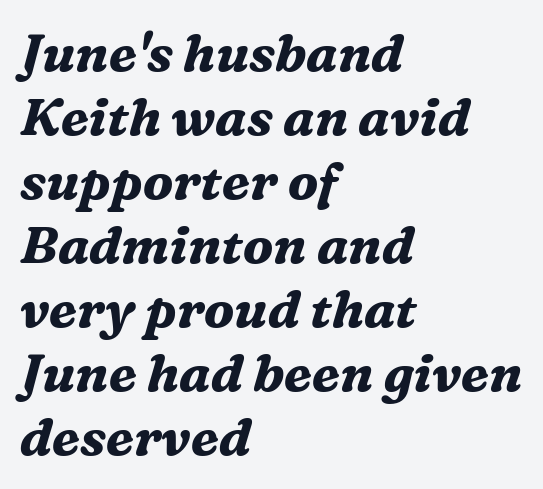
The image shows 52 px bold serif type, italic (leaning right); set left-aligned, line spacing 1.23x, normal letter spacing, not underlined; medium stroke contrast and a medium x-height.
